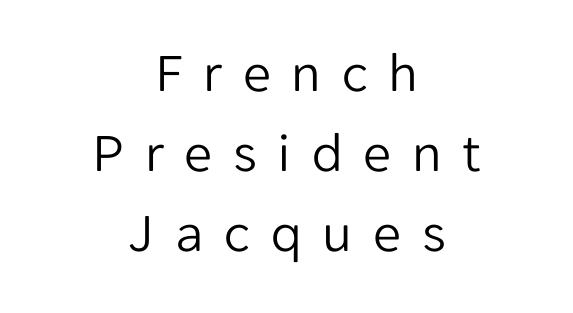
The image shows 56 px light sans-serif type, upright; set centered, normal line spacing (1.43x), unusually wide letter spacing (+0.37 em), not underlined; low stroke contrast and a medium x-height.
